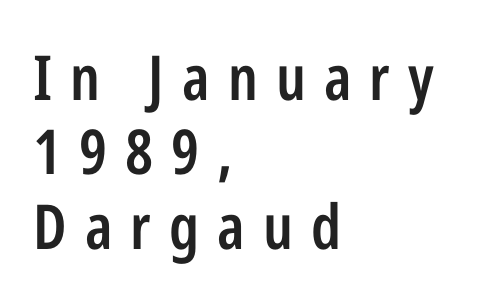
Q: Is the text bold? A: Semi-bold.
Q: Is the text italic (slanted)? A: No, it is upright.
Q: Is the typeface a serif or a sans-serif typeface? A: Sans-serif.
Q: Is the text underlined? A: No.
Q: How is the paragraph aligned? A: Left-aligned.
Q: Is the spacing between letters normal or unusually wide? A: Unusually wide.
Q: Width (condensed, normal, or wide)? A: Condensed.
Q: Stroke contrast? A: Low.
Q: x-height? A: Medium.
Q: Monospaced? A: No.
